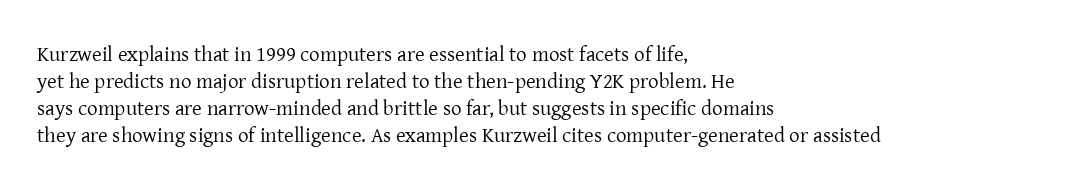
{"italic": "no", "bold": "no", "underline": "no", "align": "left", "line_spacing": "normal", "line_spacing_ratio": 1.29, "letter_spacing": "normal", "letter_spacing_em": 0.0, "glyph_px": 21}
